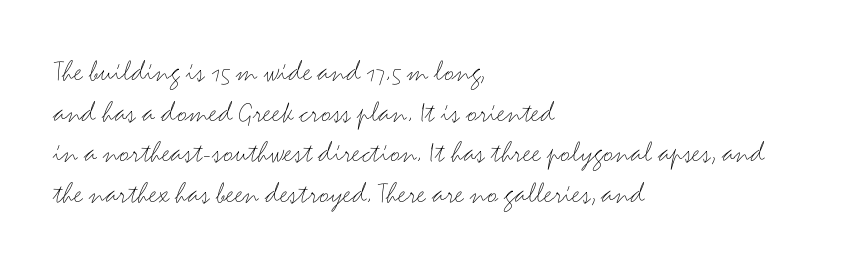
Check the space under the baseline: it is left empty. The font family rendered here belongs to the sans-serif group. A typesetter would call this proportional, since set widths differ per character. The cut favours lightness, reaching ordinary text weight at its darkest. The space between consecutive lines is moderate.
